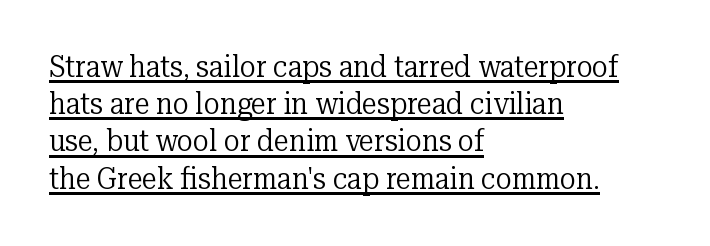
The image shows 30 px regular-weight serif type, upright; set left-aligned, line spacing 1.24x, normal letter spacing, underlined; low stroke contrast and a medium x-height.
